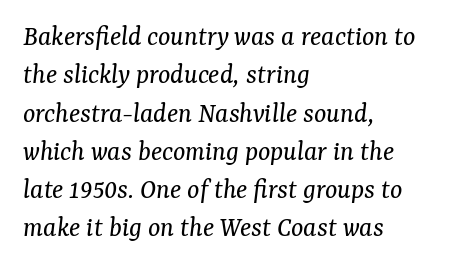
Q: Is the text bold? A: No.
Q: Is the text italic (slanted)? A: Yes, it leans right by about 7 degrees.
Q: Is the typeface a serif or a sans-serif typeface? A: Serif.
Q: Is the text underlined? A: No.
Q: How is the paragraph aligned? A: Left-aligned.
Q: Is the spacing between letters normal or unusually wide? A: Normal.
Q: Is the spacing between lines tight, normal or loose? A: Normal.
Q: Width (condensed, normal, or wide)? A: Normal.
Q: Stroke contrast? A: Medium.
Q: x-height? A: Medium.
Q: Monospaced? A: No.
